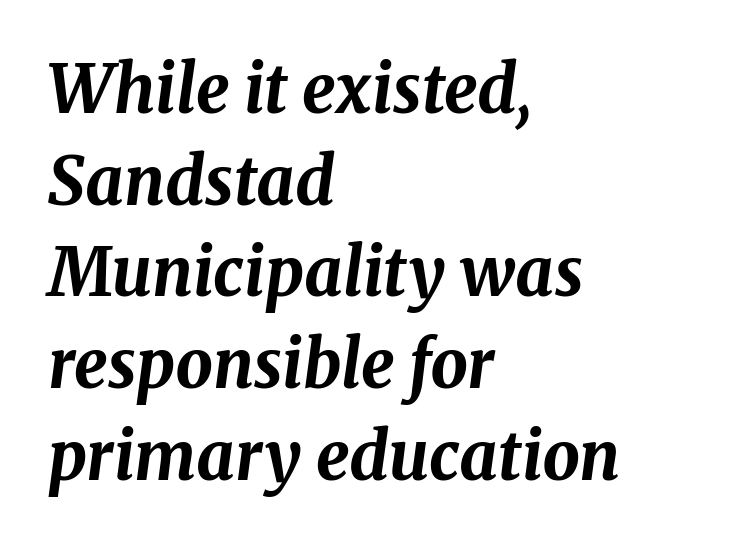
Q: Is the text bold? A: Yes.
Q: Is the text italic (slanted)? A: Yes, it leans right by about 8 degrees.
Q: Is the text underlined? A: No.
Q: How is the paragraph aligned? A: Left-aligned.
Q: Is the spacing between letters normal or unusually wide? A: Normal.
Q: Is the spacing between lines tight, normal or loose? A: Normal.
Q: Width (condensed, normal, or wide)? A: Normal.
Q: Stroke contrast? A: Medium.
Q: x-height? A: Medium.
Q: Monospaced? A: No.
